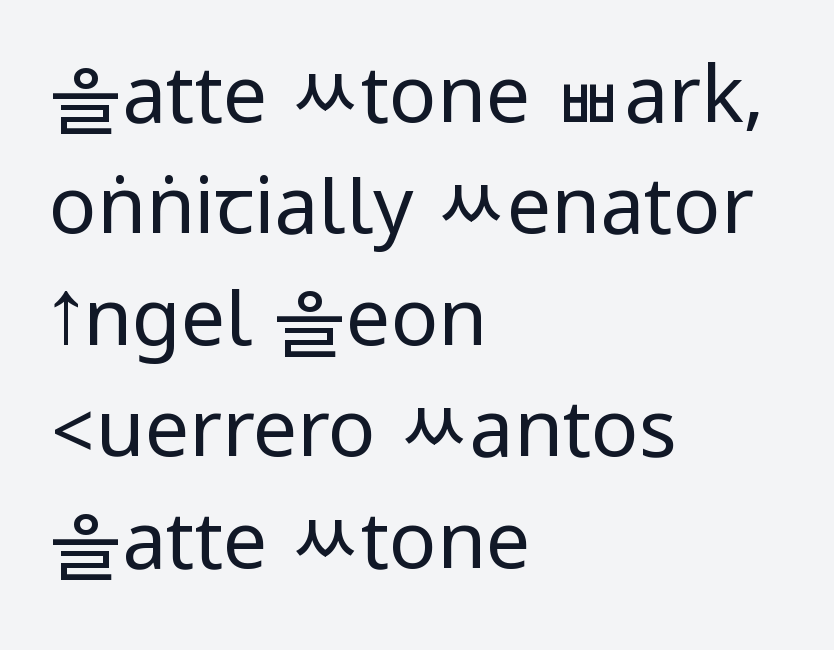
This sample uses plain, unmodified letter spacing. No extra ink here — the face is not bold. This sample uses an upright cut, with every glyph sitting square on the baseline. These lines sit exactly where default settings would place them. Has an underline been added? It has not.
